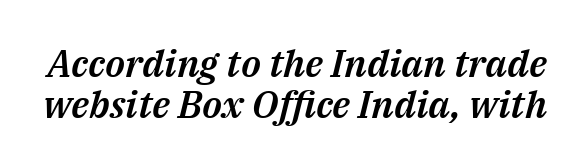
The image shows 38 px text type, italic (leaning right); set tight line spacing (1.07x), normal letter spacing, not underlined; medium stroke contrast and a medium x-height.
